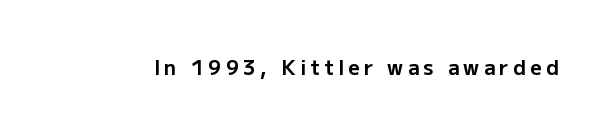
The image shows 20 px bold type, upright; set unusually wide letter spacing (+0.22 em), not underlined.
